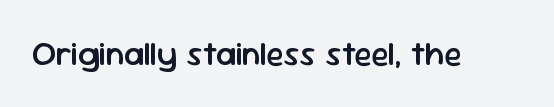
{"serif": "no", "italic": "no", "bold": "semi", "weight": "semibold", "width": "normal", "stroke_contrast": "low", "x_height": "medium", "monospaced": "no", "underline": "no", "letter_spacing": "normal", "letter_spacing_em": 0.0, "glyph_px": 33}
